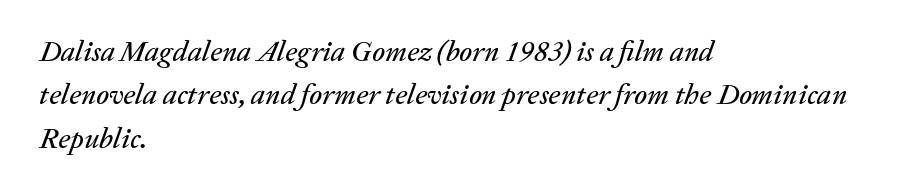
The type is set solid horizontally, with unmodified tracking. Reading down the column, the eye jumps a familiar distance to each next line. Each row of text sits above clean, open space. When letters slant like this, we call the style italic. Varying glyph widths throughout — classic text-font behaviour.
